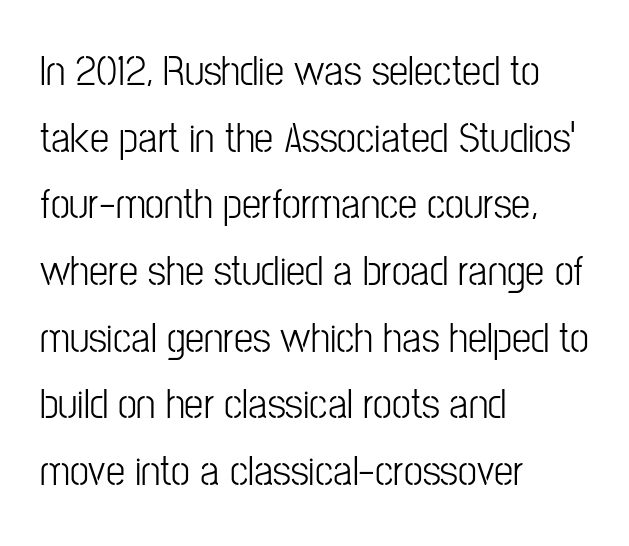
The face used here is a sans, in the tradition of grotesques and geometrics. Compared with a centered layout, this one pins lines to the left instead. The horizontal fit of the characters is conventional and even. The words here are not underlined.
